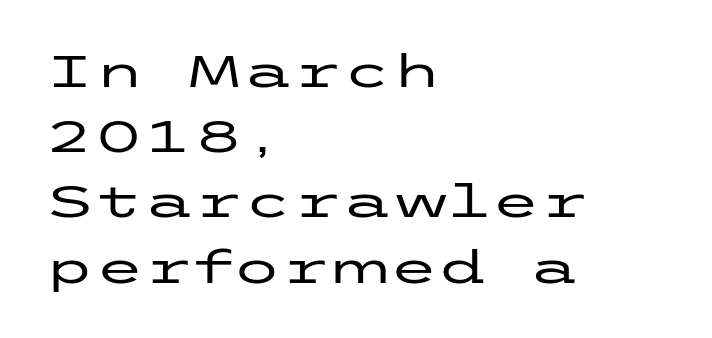
{"serif": "no", "italic": "no", "width": "wide", "stroke_contrast": "low", "x_height": "medium", "underline": "no", "align": "left", "line_spacing": "normal", "line_spacing_ratio": 1.45, "letter_spacing": "normal", "letter_spacing_em": 0.0, "glyph_px": 45}
